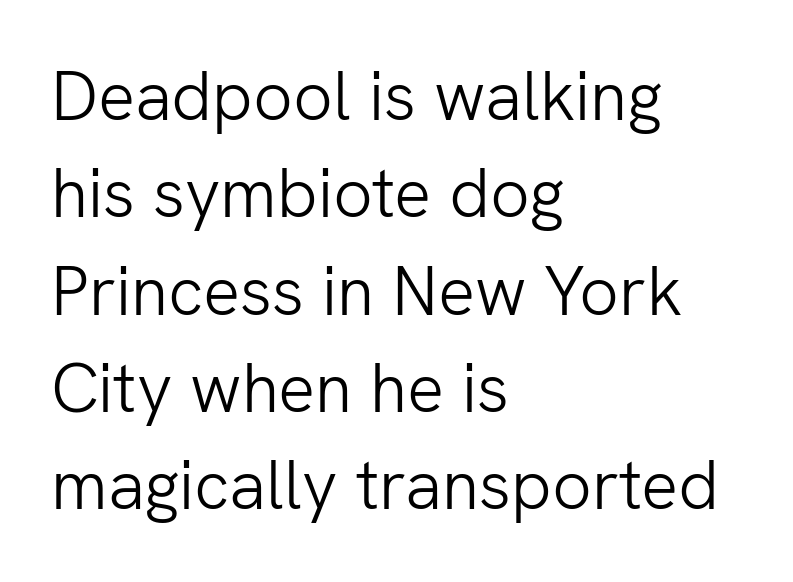
Think of a printed novel: that variable character pitch is what you see here. Check under the words: just untouched page. Successive baselines arrive at the customary interval. Classification — sans serif. The tracking reads as untouched default to a designer's eye.
